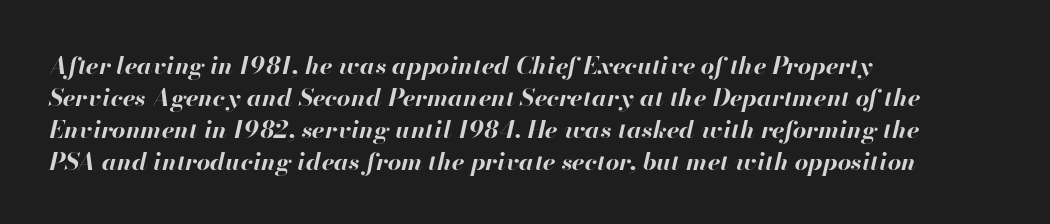
{"italic": "yes", "lean": "right", "slant_degrees": 13, "bold": "yes", "underline": "no", "align": "left", "line_spacing": "normal", "line_spacing_ratio": 1.33, "letter_spacing": "normal", "letter_spacing_em": 0.0, "glyph_px": 24}
